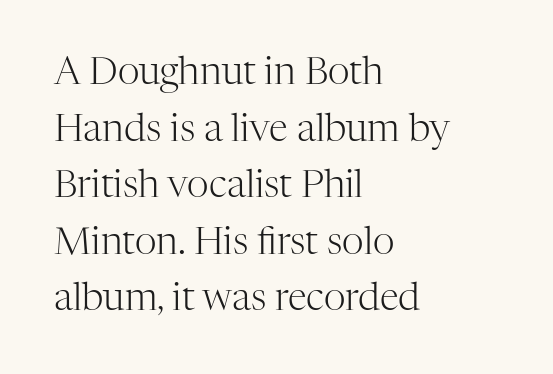
The image shows 38 px light serif type, upright; set left-aligned, normal line spacing (1.49x), normal letter spacing, not underlined; high stroke contrast and a medium x-height.
